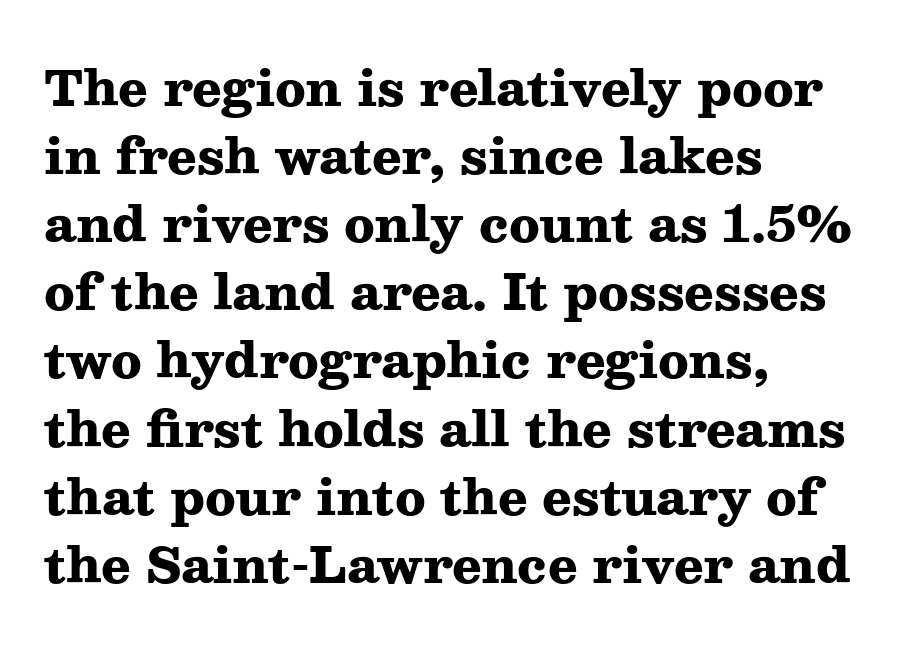
The image shows 49 px heavy, wide serif type, upright; set left-aligned, normal line spacing (1.39x), normal letter spacing, not underlined; medium stroke contrast and a medium x-height.
